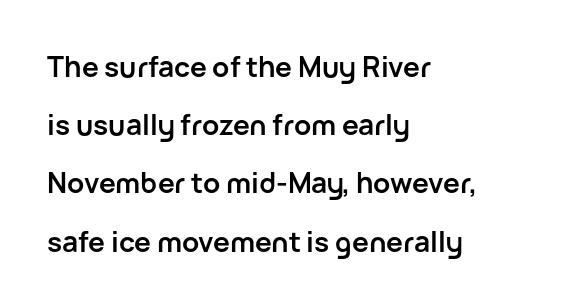
{"serif": "no", "italic": "no", "bold": "yes", "weight": "semibold", "width": "normal", "stroke_contrast": "low", "x_height": "medium", "monospaced": "no", "underline": "no", "align": "left", "line_spacing": "loose", "line_spacing_ratio": 2.08, "letter_spacing": "normal", "letter_spacing_em": 0.0, "glyph_px": 28}
